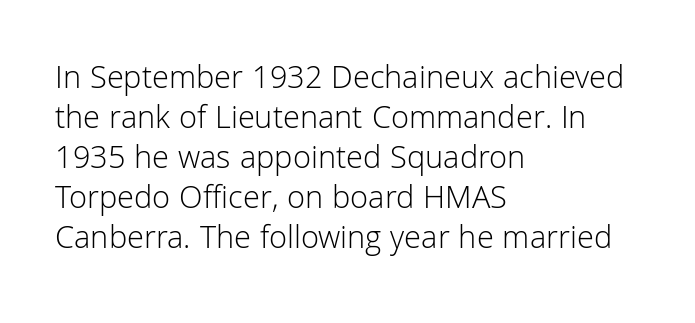
Stroke thickness stays within the range of a standard reading face or lighter. Lines of text with bare space underneath. The setting favours the left margin, as ordinary paragraphs usually do. Notice how the stems are strictly vertical — no italics here.
